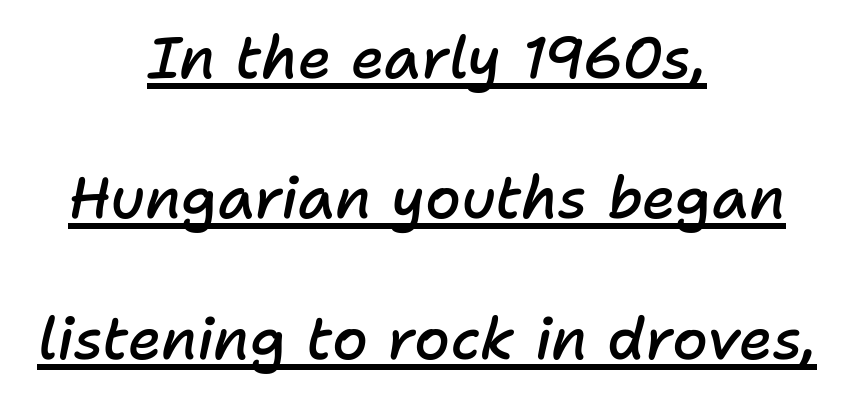
The glyphs are accompanied by a horizontal stroke just below them. One glance says open: line gaps are wider than usual. When letters slant like this, we call the style italic. How are the letters spaced? Ordinarily, with no added tracking.
